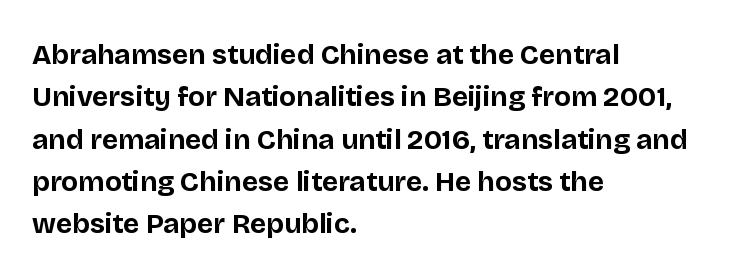
The image shows 28 px bold sans-serif type, upright; set left-aligned, normal line spacing (1.51x), normal letter spacing, not underlined; low stroke contrast and a large x-height.
